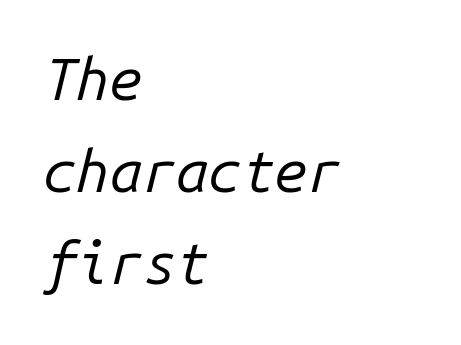
Observe the lean: these are italic letterforms. Regular leading. All the whitespace from short lines collects on the right. Stem width sits at or under what a default text font uses. Fixed-width glyphs throughout — classic coding-font behaviour. Caption: standard tracking, unaltered.
